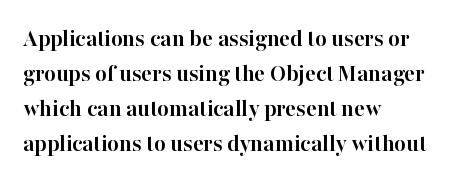
The image shows 25 px bold type, upright; set left-aligned, normal line spacing (1.4x), normal letter spacing, not underlined.
